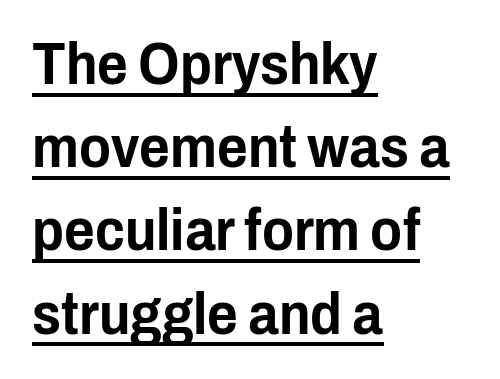
The image shows 59 px condensed sans-serif type, upright; set left-aligned, normal line spacing (1.41x), normal letter spacing, underlined; low stroke contrast and a medium x-height.
